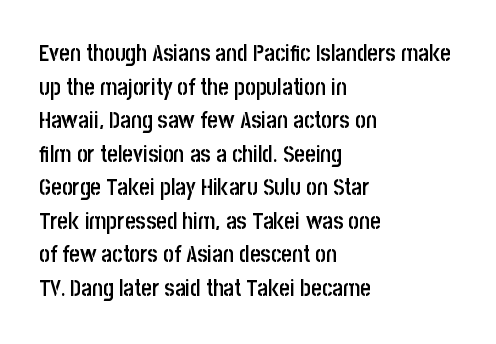
Q: Is the text bold? A: Semi-bold.
Q: Is the text italic (slanted)? A: No, it is upright.
Q: Is the text underlined? A: No.
Q: How is the paragraph aligned? A: Left-aligned.
Q: Is the spacing between letters normal or unusually wide? A: Normal.
Q: Is the spacing between lines tight, normal or loose? A: Normal.
